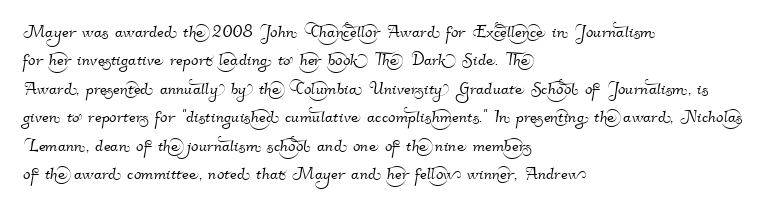
The image shows 22 px text type; set left-aligned, normal line spacing (1.29x), normal letter spacing, not underlined.
